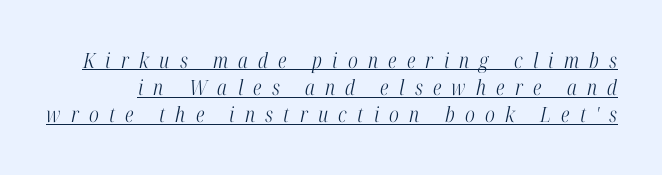
No letter is thick-stroked: the sample isn't bold. Someone cranked the tracking dial way up on this one. The face used here has a pronounced slope to its letters. Honestly, the underline is the first thing you notice here. Horizontal bands of white between lines are of average thickness.
